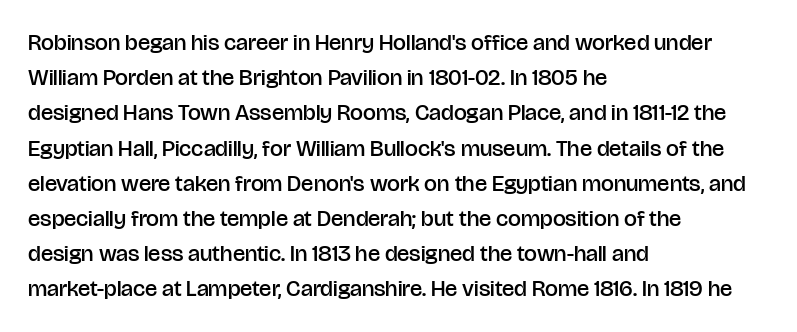
Summary of weight: moderately heavy, a semibold. You could call the tracking neutral — neither tight nor loose. Unmarked baselines from the first word to the last. Quick note: interline space is typical.
